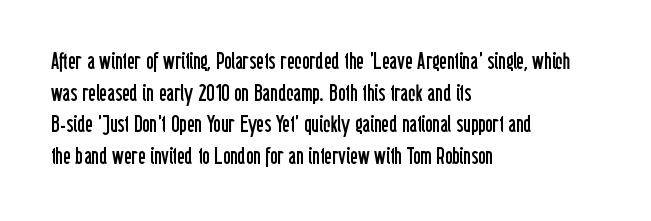
The image shows 23 px text type, upright; set left-aligned, normal line spacing (1.37x), normal letter spacing, not underlined.
